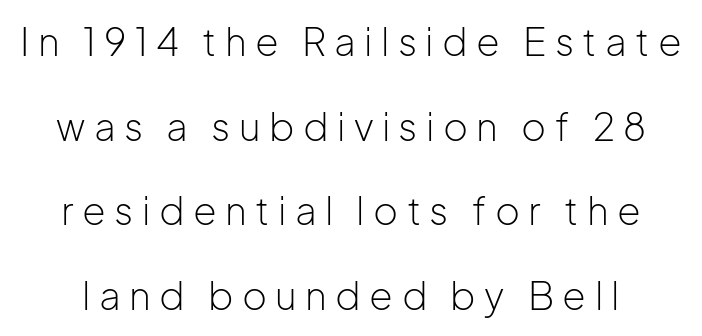
The image shows 38 px light sans-serif type, upright; set loose line spacing (2.23x), unusually wide letter spacing (+0.22 em), not underlined; low stroke contrast and a medium x-height.
